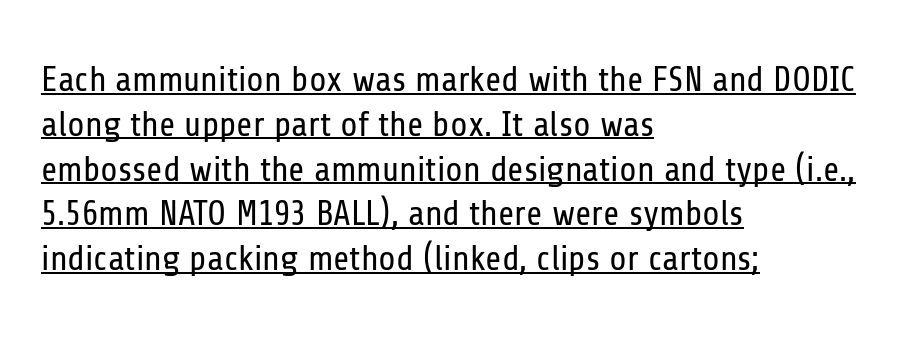
The image shows 35 px regular-weight, condensed sans-serif type, upright; set left-aligned, normal line spacing (1.28x), normal letter spacing, underlined; low stroke contrast and a medium x-height.
